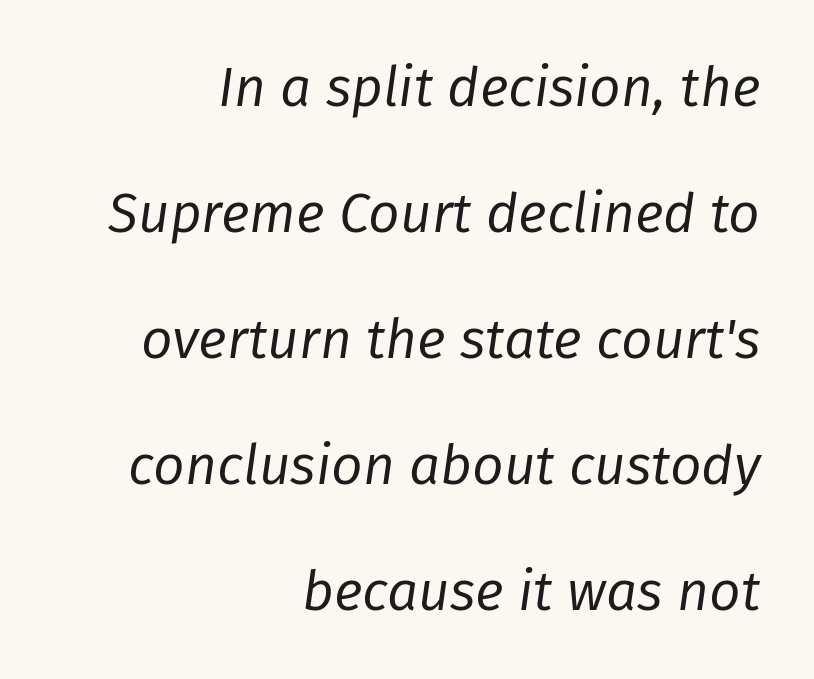
Q: Is the text bold? A: No.
Q: Is the text italic (slanted)? A: Yes, it leans right by about 8 degrees.
Q: Is the text underlined? A: No.
Q: How is the paragraph aligned? A: Right-aligned.
Q: Is the spacing between letters normal or unusually wide? A: Normal.
Q: Is the spacing between lines tight, normal or loose? A: Loose.
Q: Width (condensed, normal, or wide)? A: Normal.
Q: Stroke contrast? A: Low.
Q: x-height? A: Medium.
Q: Monospaced? A: No.
